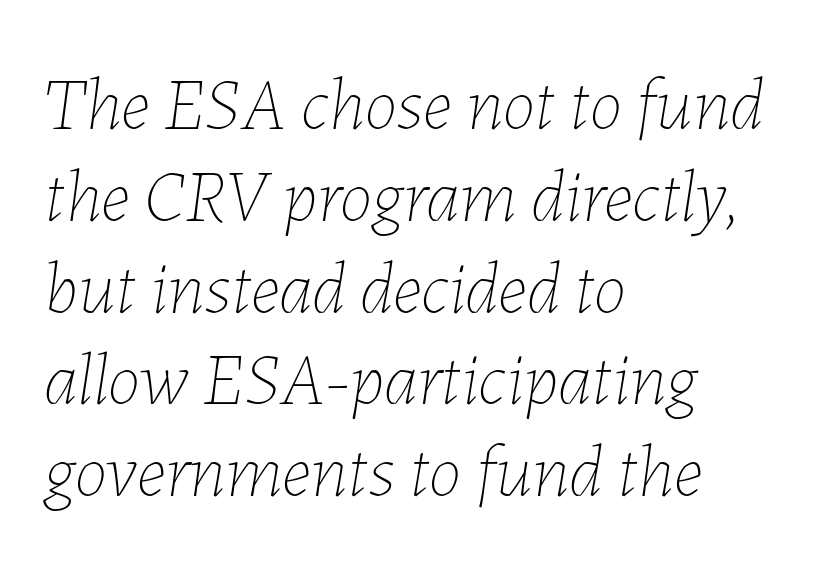
{"italic": "yes", "lean": "right", "slant_degrees": 7, "bold": "no", "weight": "thin", "width": "normal", "stroke_contrast": "low", "x_height": "medium", "monospaced": "no", "underline": "no", "align": "left", "line_spacing_ratio": 1.24, "letter_spacing": "normal", "letter_spacing_em": 0.0, "glyph_px": 74}
